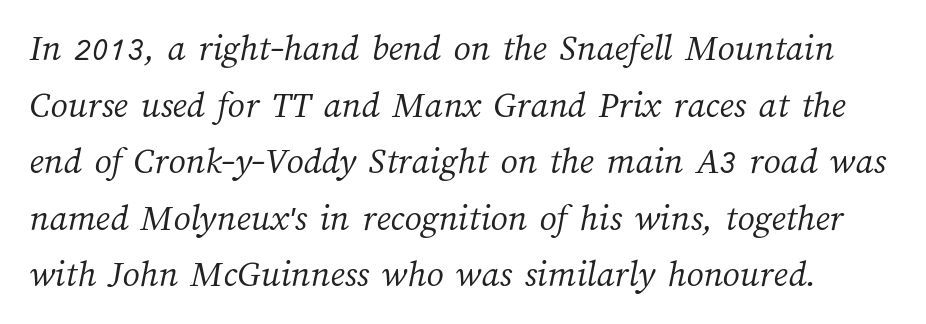
Q: Is the text bold? A: No.
Q: Is the text underlined? A: No.
Q: Is the spacing between letters normal or unusually wide? A: Normal.
Q: Is the spacing between lines tight, normal or loose? A: Normal.
Q: Width (condensed, normal, or wide)? A: Normal.
Q: Stroke contrast? A: Medium.
Q: x-height? A: Medium.
Q: Monospaced? A: No.
